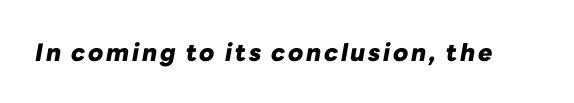
{"italic": "yes", "lean": "right", "slant_degrees": 10, "bold": "yes", "underline": "no", "glyph_px": 24}
